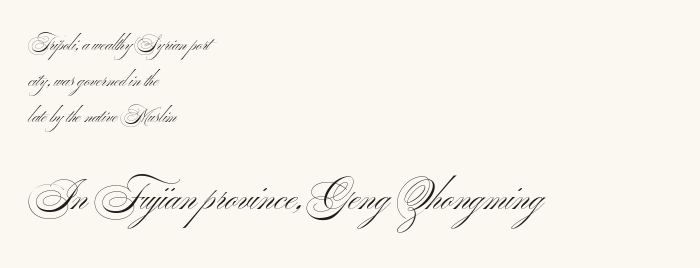
The image shows 37 px light, wide sans-serif type; set left-aligned, loose line spacing (2.01x), normal letter spacing, not underlined; the second (bottom) block is 2.06x larger; medium stroke contrast and a small x-height.
